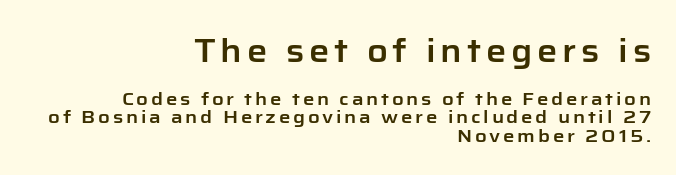
The image shows 32 px sans-serif type, upright; set right-aligned, tight line spacing (1.03x), not underlined; the first (top) block is 1.78x larger; low stroke contrast and a medium x-height.
